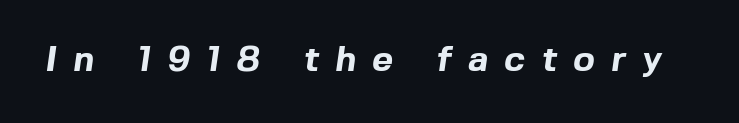
Q: Is the text bold? A: Yes.
Q: Is the typeface a serif or a sans-serif typeface? A: Sans-serif.
Q: Is the text underlined? A: No.
Q: Is the spacing between letters normal or unusually wide? A: Unusually wide.
Q: Width (condensed, normal, or wide)? A: Normal.
Q: x-height? A: Medium.
Q: Monospaced? A: No.
